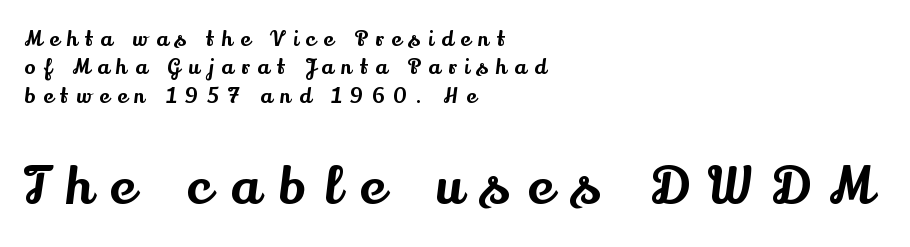
{"serif": "yes", "width": "normal", "stroke_contrast": "medium", "x_height": "small", "monospaced": "no", "underline": "no", "align": "left", "line_spacing": "normal", "line_spacing_ratio": 1.35, "letter_spacing": "wide", "letter_spacing_em": 0.38, "larger_block": "second", "size_ratio": 2.48, "glyph_px": 52}
